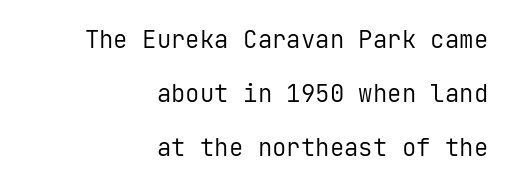
Stroke thickness stays within the range of a standard reading face or lighter. The vertical gap from one line to the next is large. Posture: upright roman. The gaps between neighbouring characters are ordinary and unremarkable.
